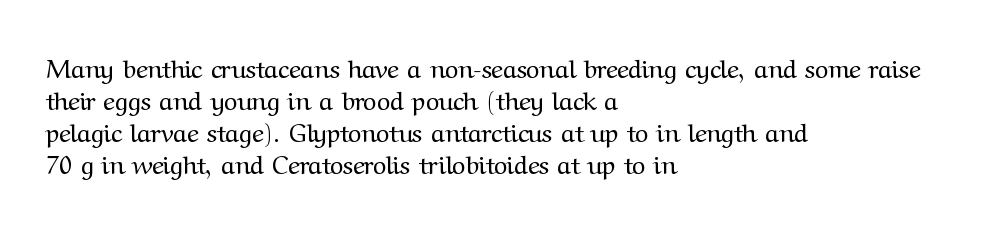
The image shows 26 px text type, upright; set left-aligned, line spacing 1.23x, normal letter spacing, not underlined.
